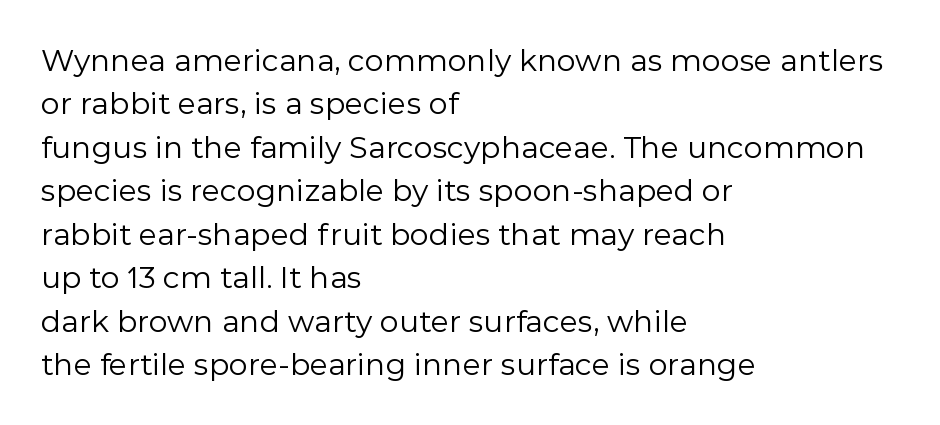
The image shows 30 px regular-weight sans-serif type, upright; set left-aligned, normal line spacing (1.45x), normal letter spacing, not underlined; a medium x-height.
